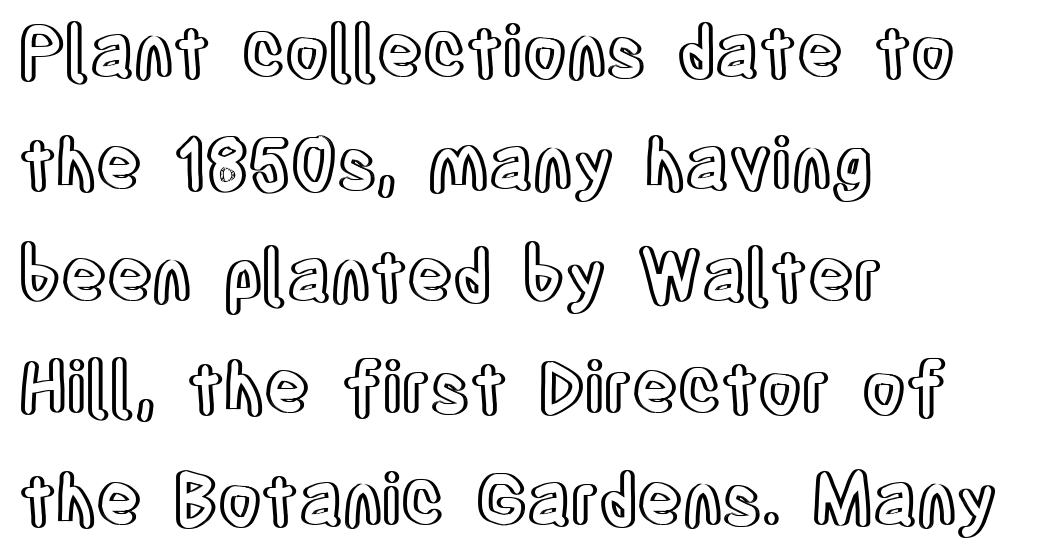
The typography opts for an upright posture over an oblique one. Horizontally, the lines are justified to the leading edge only. The area under the type is left untouched. Regarding leading, the lines here are spaced in the standard way.
